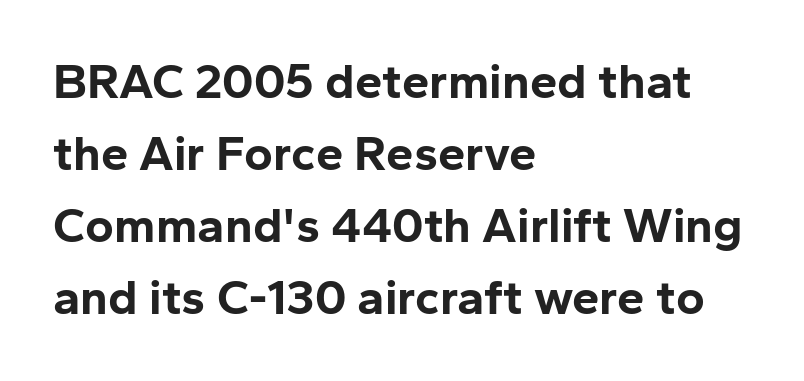
{"serif": "no", "italic": "no", "bold": "yes", "weight": "bold", "width": "normal", "stroke_contrast": "low", "x_height": "medium", "monospaced": "no", "underline": "no", "align": "left", "line_spacing": "normal", "line_spacing_ratio": 1.47, "letter_spacing": "normal", "letter_spacing_em": 0.0, "glyph_px": 49}
